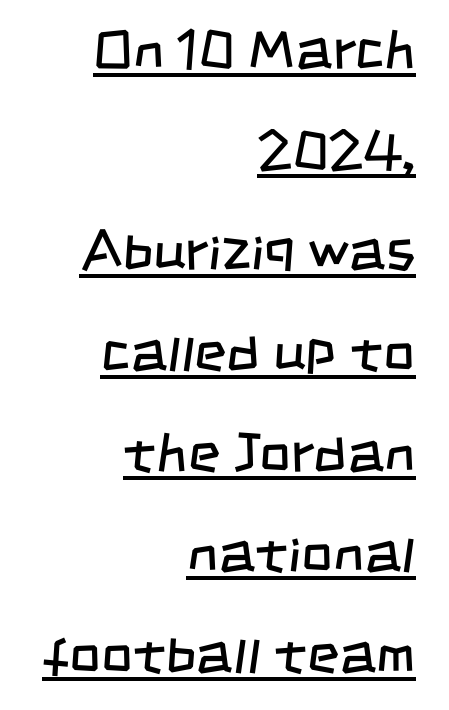
The image shows 55 px regular-weight, condensed sans-serif type; set right-aligned, line spacing 1.83x, normal letter spacing, underlined; low stroke contrast and a large x-height.
